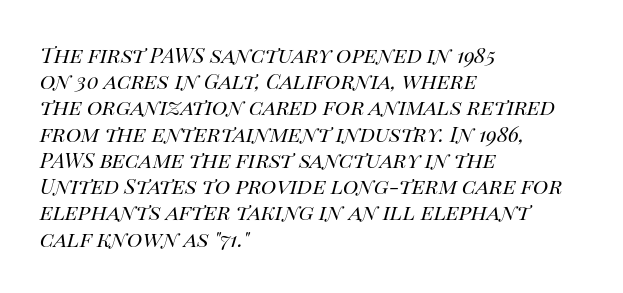
Q: Is the text bold? A: No.
Q: Is the text italic (slanted)? A: Yes, it leans right by about 14 degrees.
Q: Is the text underlined? A: No.
Q: How is the paragraph aligned? A: Left-aligned.
Q: Is the spacing between letters normal or unusually wide? A: Normal.
Q: Is the spacing between lines tight, normal or loose? A: Normal.
